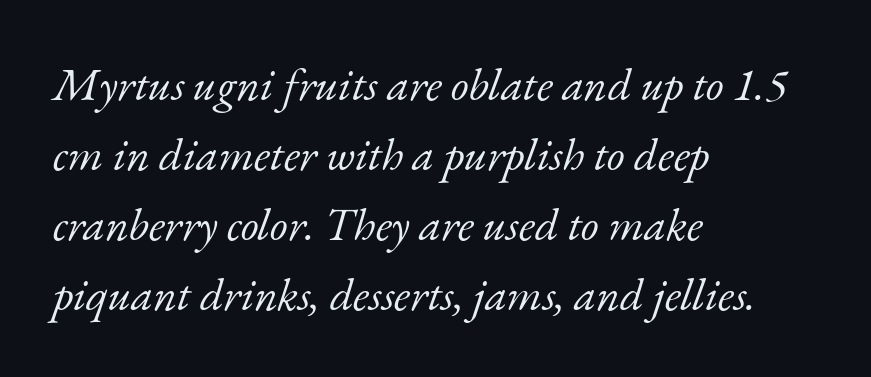
Q: Is the text bold? A: No.
Q: Is the text italic (slanted)? A: Yes, it leans right by about 17 degrees.
Q: Is the typeface a serif or a sans-serif typeface? A: Serif.
Q: Is the text underlined? A: No.
Q: How is the paragraph aligned? A: Left-aligned.
Q: Is the spacing between letters normal or unusually wide? A: Normal.
Q: Is the spacing between lines tight, normal or loose? A: Normal.
Q: Width (condensed, normal, or wide)? A: Normal.
Q: Stroke contrast? A: Low.
Q: x-height? A: Small.
Q: Monospaced? A: No.
